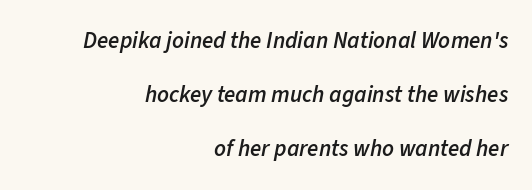
Q: Is the text bold? A: Semi-bold.
Q: Is the text italic (slanted)? A: Yes, it leans right by about 11 degrees.
Q: Is the text underlined? A: No.
Q: How is the paragraph aligned? A: Right-aligned.
Q: Is the spacing between letters normal or unusually wide? A: Normal.
Q: Is the spacing between lines tight, normal or loose? A: Loose.
